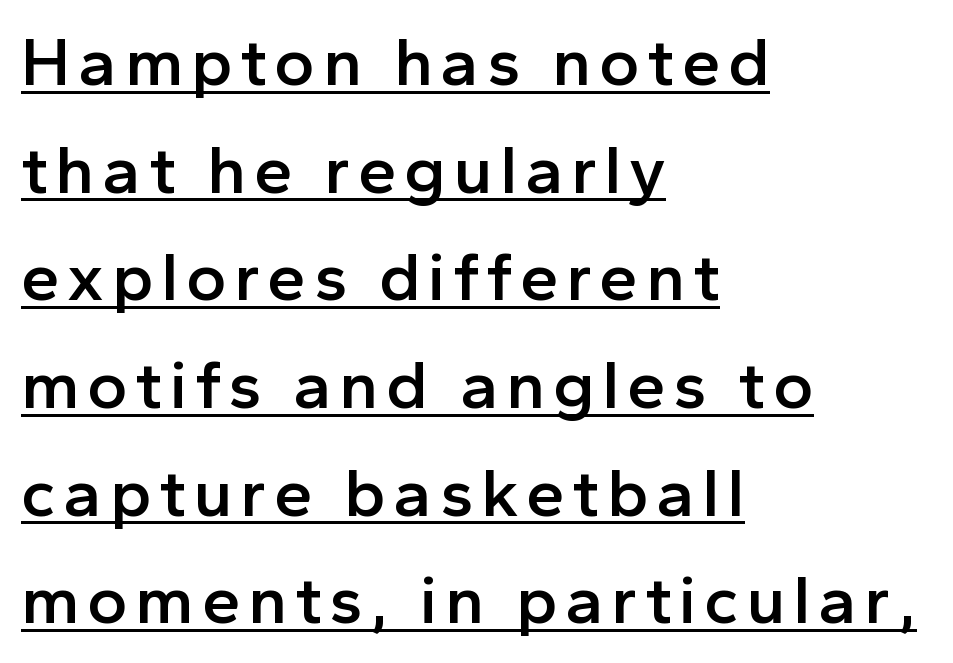
Q: Is the text bold? A: Semi-bold.
Q: Is the text italic (slanted)? A: No, it is upright.
Q: Is the typeface a serif or a sans-serif typeface? A: Sans-serif.
Q: Is the text underlined? A: Yes.
Q: How is the paragraph aligned? A: Left-aligned.
Q: Is the spacing between lines tight, normal or loose? A: Normal.
Q: Width (condensed, normal, or wide)? A: Normal.
Q: x-height? A: Medium.
Q: Monospaced? A: No.
